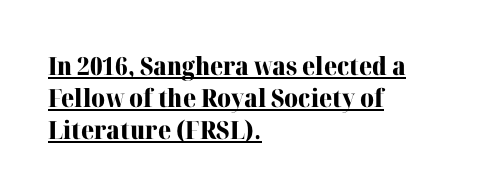
In CSS terms this would be text-align: left. Whoever set this chose a conventional vertical rhythm. The letters stand upright; this is a roman face. The tracking reads as untouched default to a designer's eye. The lettering is marked with a stroke running underneath it. The typesetting leans heavy: a genuine bold.
